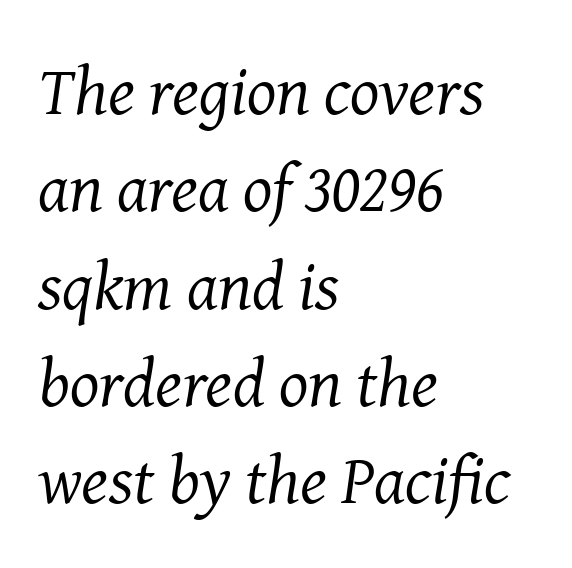
The text was rendered using a seriffed face with decorative stroke endings. Compared with a centered layout, this one pins lines to the left instead. In terms of leading, this rendering sits right in the middle. The axis of the letterforms is tilted away from vertical. Heaviness? Minimal to ordinary, like unemphasized prose.
